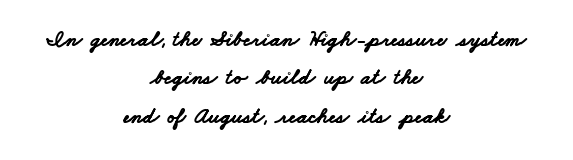
Q: Is the text bold? A: Yes.
Q: Is the text underlined? A: No.
Q: How is the paragraph aligned? A: Centered.
Q: Is the spacing between letters normal or unusually wide? A: Normal.
